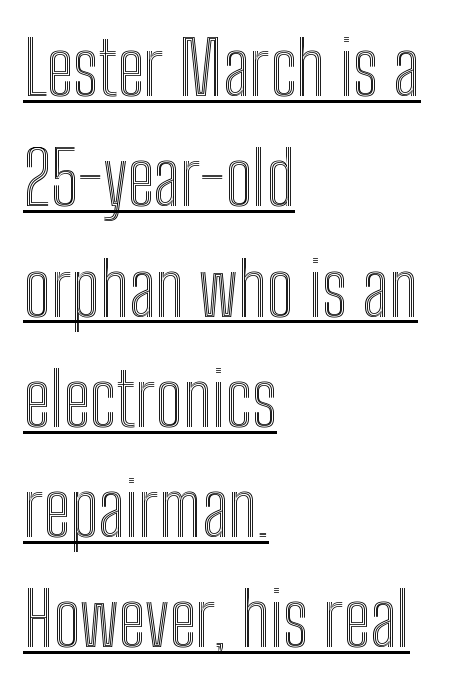
The image shows 74 px condensed type, upright; set left-aligned, normal line spacing (1.49x), normal letter spacing, underlined; a medium x-height.
